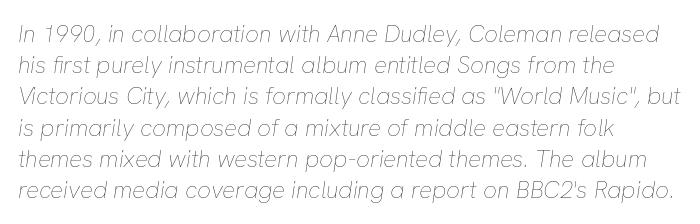
The image shows 24 px text type, italic (leaning right); set left-aligned, normal line spacing (1.3x), normal letter spacing, not underlined.
